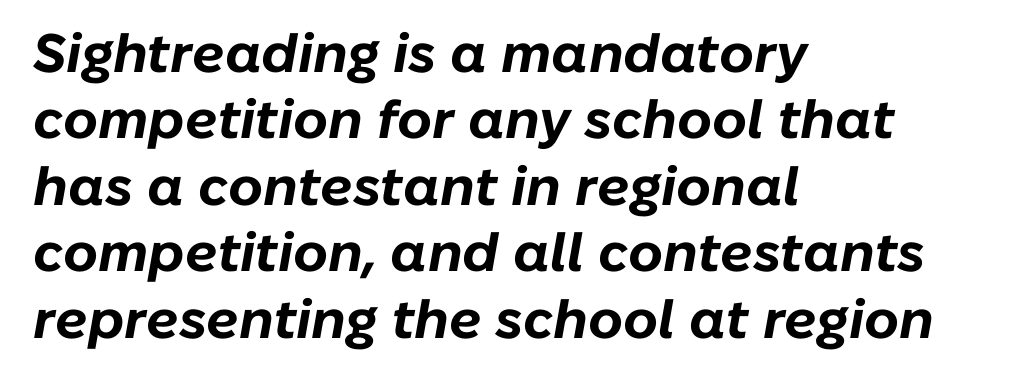
The face used here has a pronounced slope to its letters. Check under the words: just untouched page. Leftover space on each line is placed entirely after the last word. The rendering uses a bold face; every stroke is thick and dark. The rendering uses natural spacing where letterforms have individual widths.
